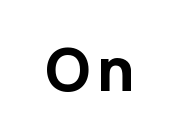
{"serif": "no", "italic": "no", "bold": "yes", "weight": "bold", "width": "normal", "stroke_contrast": "low", "x_height": "medium", "monospaced": "no", "underline": "no", "glyph_px": 57}
